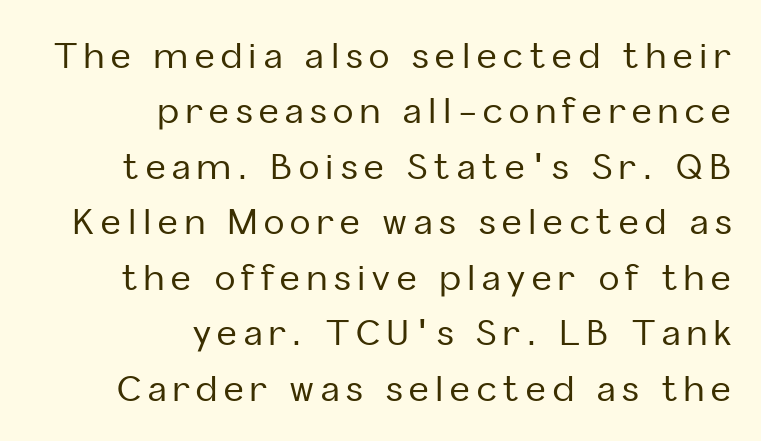
The image shows 34 px sans-serif type, upright; set right-aligned, normal line spacing (1.63x), unusually wide letter spacing (+0.2 em), not underlined; low stroke contrast and a medium x-height.
